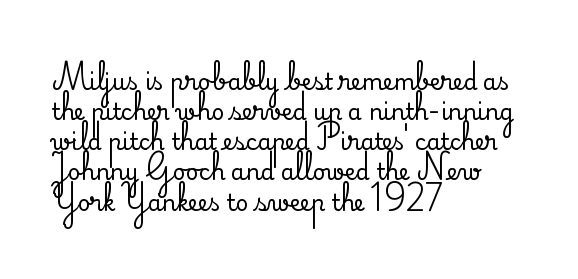
The lettering stays uniformly vertical, giving the passage a roman look. The text block is weighted toward the left margin, trailing off unevenly rightward. A typesetter would call this zero additional tracking. Evenly set lines give the paragraph a standard silhouette.
